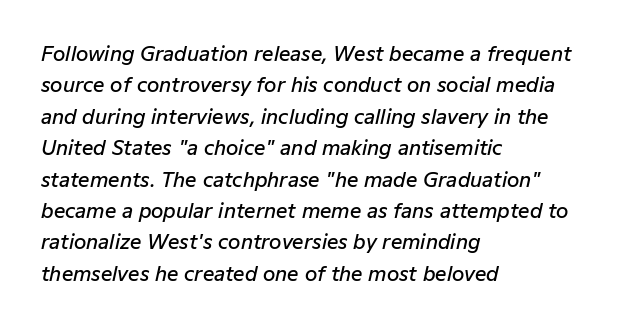
{"italic": "yes", "lean": "right", "slant_degrees": 12, "bold": "semi", "underline": "no", "align": "left", "line_spacing": "normal", "line_spacing_ratio": 1.57, "letter_spacing": "normal", "letter_spacing_em": 0.0, "glyph_px": 20}
